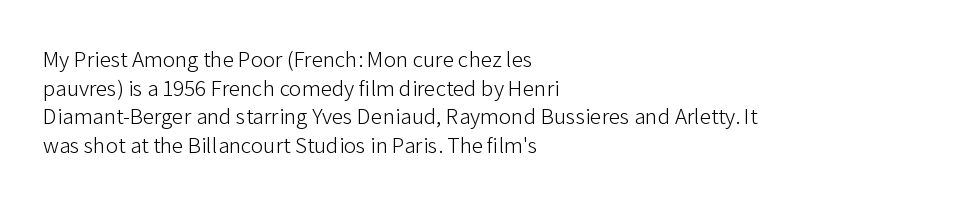
{"italic": "no", "bold": "no", "underline": "no", "align": "left", "line_spacing": "normal", "line_spacing_ratio": 1.25, "letter_spacing": "normal", "letter_spacing_em": 0.0, "glyph_px": 23}
